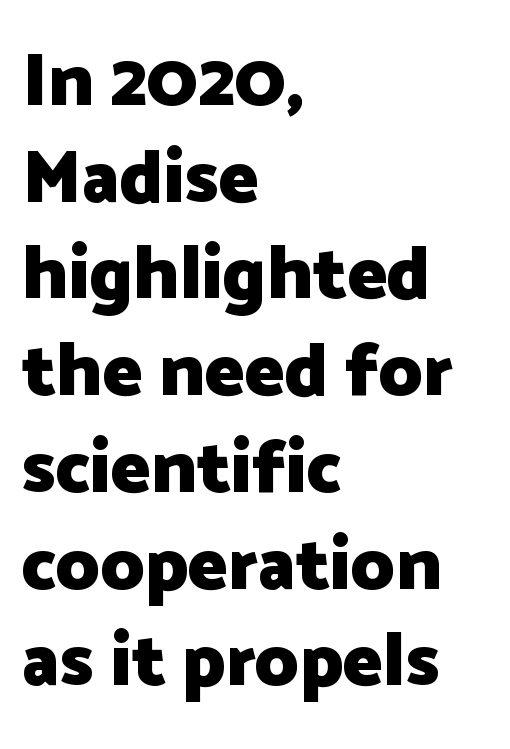
{"serif": "no", "italic": "no", "bold": "yes", "weight": "heavy", "width": "normal", "stroke_contrast": "low", "x_height": "medium", "monospaced": "no", "underline": "no", "align": "left", "line_spacing": "normal", "line_spacing_ratio": 1.29, "letter_spacing": "normal", "letter_spacing_em": 0.0, "glyph_px": 75}
